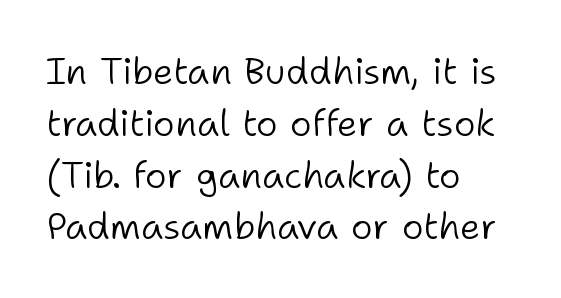
{"serif": "no", "italic": "no", "bold": "no", "weight": "light", "width": "normal", "stroke_contrast": "low", "x_height": "medium", "monospaced": "no", "underline": "no", "align": "left", "line_spacing": "normal", "line_spacing_ratio": 1.4, "letter_spacing": "normal", "letter_spacing_em": 0.0, "glyph_px": 37}
